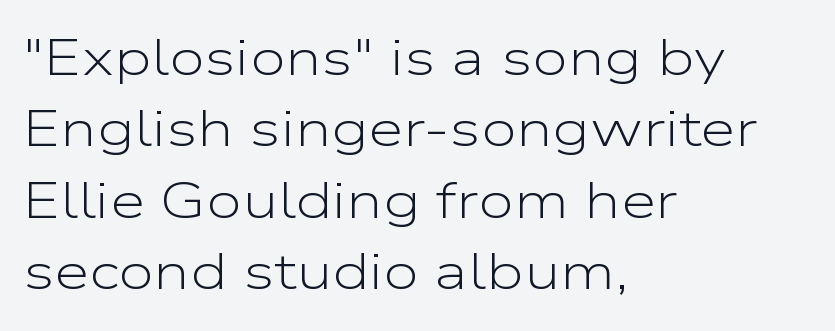
{"serif": "no", "italic": "no", "bold": "no", "weight": "light", "width": "wide", "stroke_contrast": "low", "x_height": "medium", "monospaced": "no", "underline": "no", "align": "left", "line_spacing": "normal", "line_spacing_ratio": 1.4, "letter_spacing": "normal", "letter_spacing_em": 0.0, "glyph_px": 51}
